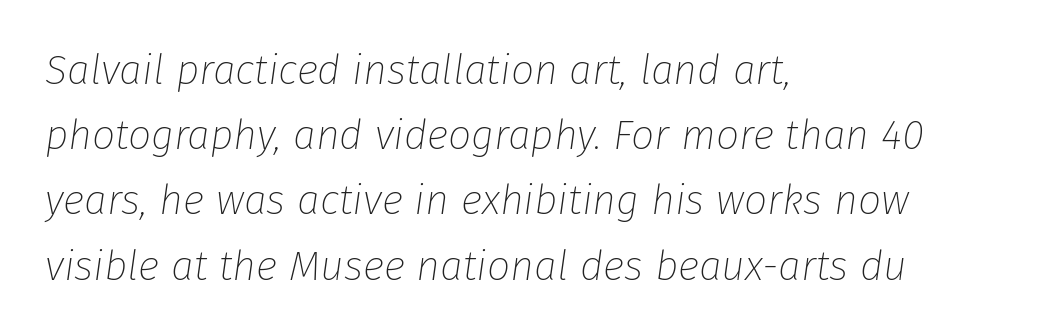
This block has exactly the height ordinary leading produces. The passage shown is typed in a proportional face where columns would drift. This rendering features lettering with no underline. Slanted lettering throughout. Reading down the block, your eye returns to a fixed left position each line.
